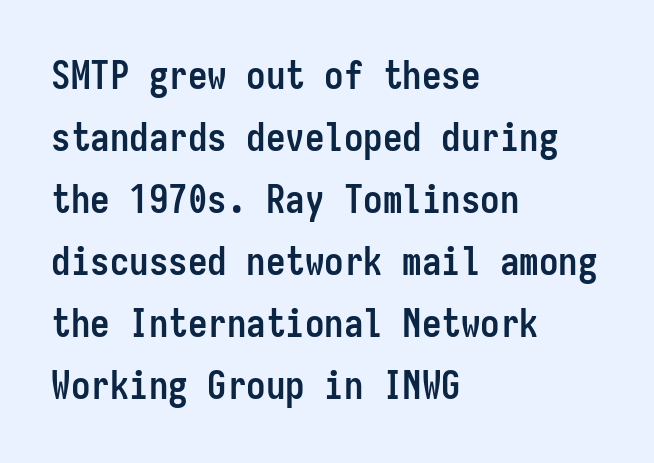
The image shows 39 px semibold, condensed sans-serif type, upright, monospaced; set left-aligned, normal line spacing (1.59x), normal letter spacing, not underlined; low stroke contrast and a medium x-height.
